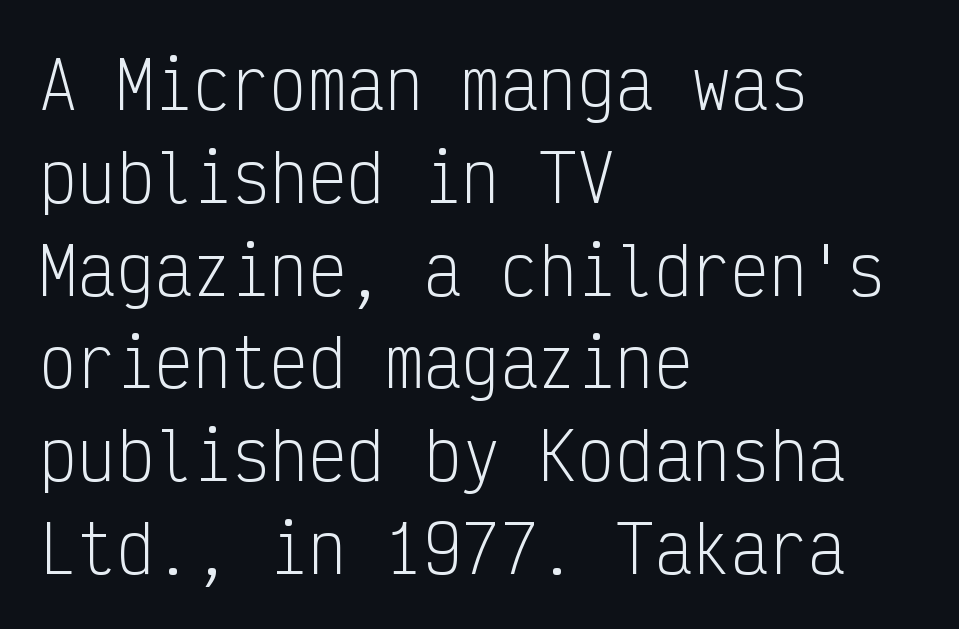
Visually the block forms a straight wall on the left and a jagged coastline on the right. The letters sit at their default tracking, neither squeezed nor spread. The passage shown stacks its lines at a standard gap. Do the letters lean? They stand straight. Unmarked baselines from the first word to the last.
